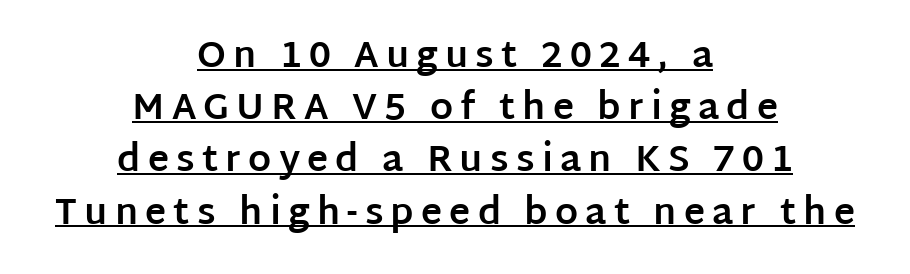
Q: Is the text bold? A: Yes.
Q: Is the text italic (slanted)? A: No, it is upright.
Q: Is the typeface a serif or a sans-serif typeface? A: Sans-serif.
Q: Is the text underlined? A: Yes.
Q: How is the paragraph aligned? A: Centered.
Q: Is the spacing between letters normal or unusually wide? A: Unusually wide.
Q: Is the spacing between lines tight, normal or loose? A: Normal.
Q: Width (condensed, normal, or wide)? A: Normal.
Q: Stroke contrast? A: Low.
Q: x-height? A: Large.
Q: Monospaced? A: No.
